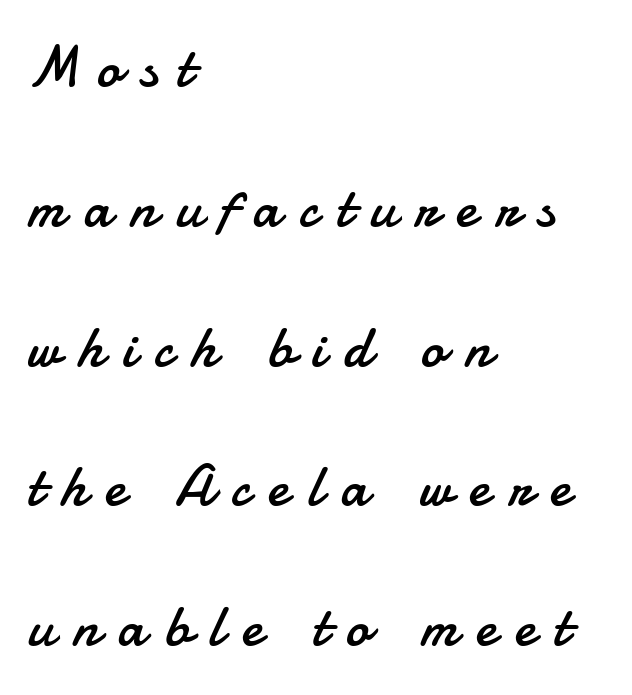
{"serif": "no", "bold": "no", "weight": "regular", "width": "normal", "stroke_contrast": "low", "x_height": "small", "monospaced": "no", "underline": "no", "align": "left", "line_spacing": "loose", "line_spacing_ratio": 2.41, "letter_spacing": "wide", "letter_spacing_em": 0.32, "glyph_px": 58}
